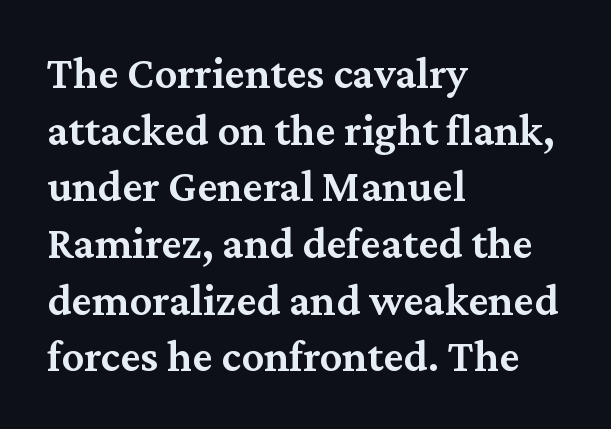
{"serif": "yes", "italic": "no", "bold": "semi", "weight": "semibold", "width": "normal", "stroke_contrast": "medium", "x_height": "medium", "monospaced": "no", "underline": "no", "align": "left", "line_spacing": "normal", "line_spacing_ratio": 1.26, "letter_spacing": "normal", "letter_spacing_em": 0.0, "glyph_px": 45}
